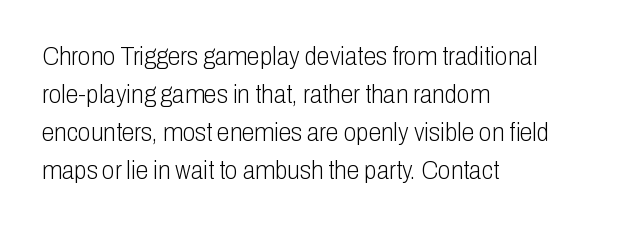
The image shows 26 px text type, upright; set left-aligned, normal line spacing (1.46x), normal letter spacing, not underlined.
